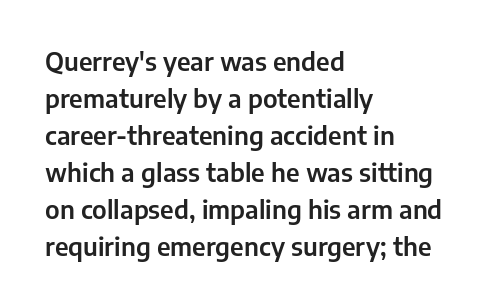
{"italic": "no", "underline": "no", "align": "left", "line_spacing": "normal", "line_spacing_ratio": 1.48, "letter_spacing": "normal", "letter_spacing_em": 0.0, "glyph_px": 25}
